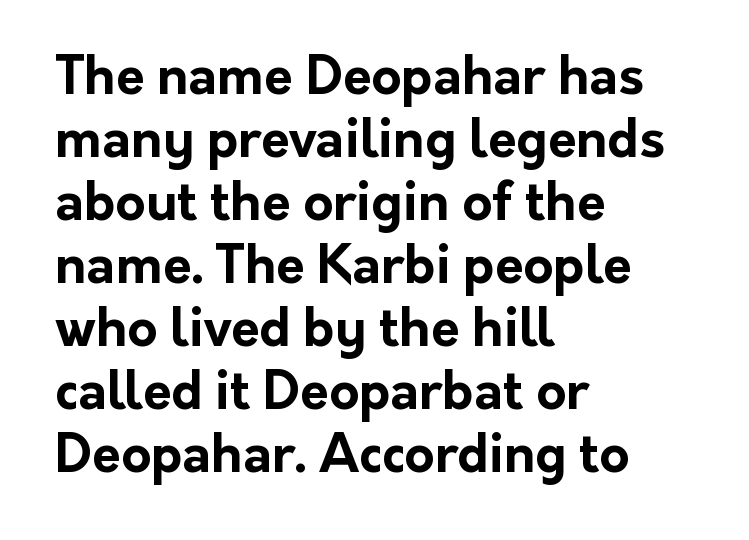
{"serif": "no", "italic": "no", "bold": "yes", "weight": "bold", "width": "normal", "stroke_contrast": "low", "x_height": "medium", "monospaced": "no", "underline": "no", "align": "left", "line_spacing_ratio": 1.21, "letter_spacing": "normal", "letter_spacing_em": 0.0, "glyph_px": 52}
